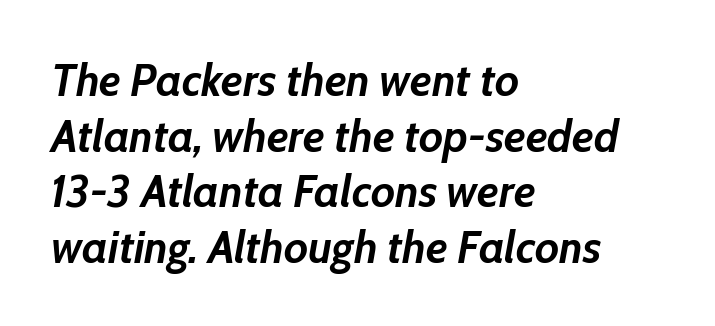
Q: Is the text bold? A: Yes.
Q: Is the text italic (slanted)? A: Yes, it leans right by about 10 degrees.
Q: Is the text underlined? A: No.
Q: How is the paragraph aligned? A: Left-aligned.
Q: Is the spacing between letters normal or unusually wide? A: Normal.
Q: Width (condensed, normal, or wide)? A: Normal.
Q: Stroke contrast? A: Low.
Q: x-height? A: Medium.
Q: Monospaced? A: No.
